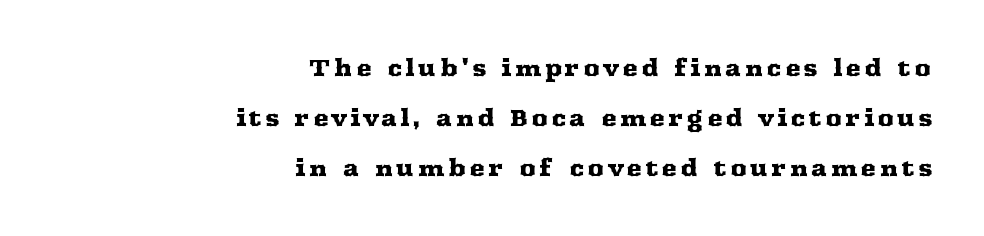
The setting favours the right margin, as signatures and pull-quotes sometimes do. The space between consecutive lines is lavish. A clean baseline with only descenders dipping below it. Does the lettering tilt? It doesn't — this is upright.
